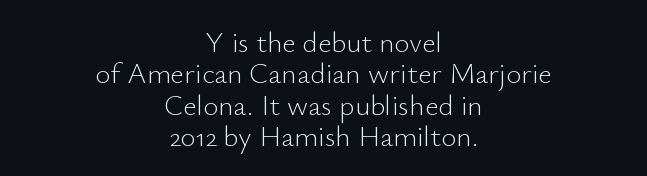
{"serif": "no", "italic": "no", "bold": "no", "weight": "light", "width": "normal", "stroke_contrast": "low", "x_height": "small", "monospaced": "no", "underline": "no", "align": "center", "line_spacing": "tight", "line_spacing_ratio": 1.08, "letter_spacing": "normal", "letter_spacing_em": 0.0, "glyph_px": 29}
